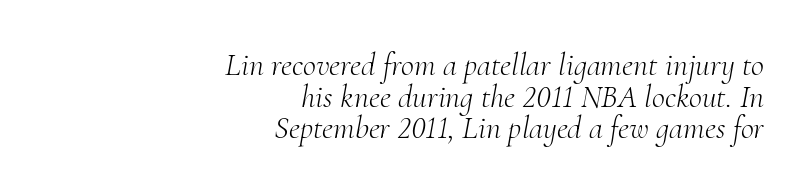
{"serif": "yes", "italic": "yes", "lean": "right", "slant_degrees": 10, "bold": "no", "weight": "light", "width": "normal", "stroke_contrast": "medium", "x_height": "small", "monospaced": "no", "underline": "no", "align": "right", "line_spacing": "tight", "line_spacing_ratio": 0.99, "letter_spacing": "normal", "letter_spacing_em": 0.0, "glyph_px": 32}
